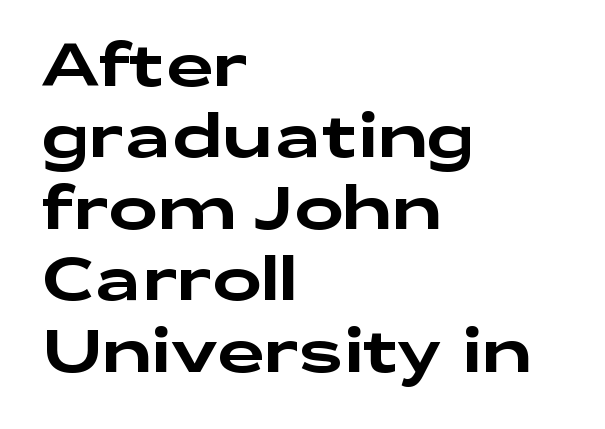
The image shows 59 px wide sans-serif type, upright; set left-aligned, line spacing 1.21x, normal letter spacing, not underlined; low stroke contrast and a medium x-height.
